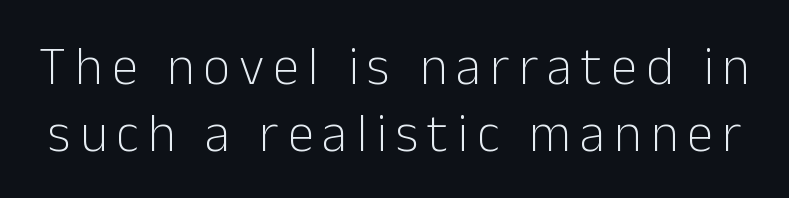
The image shows 53 px light sans-serif type, upright; set normal line spacing (1.26x), not underlined; low stroke contrast and a medium x-height.
